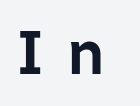
The image shows 61 px sans-serif type, upright; set unusually wide letter spacing (+0.37 em), not underlined; low stroke contrast and a medium x-height.
